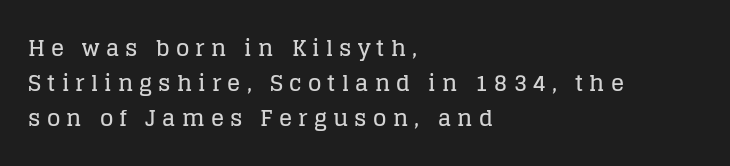
{"italic": "no", "underline": "no", "align": "left", "line_spacing": "normal", "line_spacing_ratio": 1.58, "letter_spacing": "wide", "letter_spacing_em": 0.28, "glyph_px": 22}
